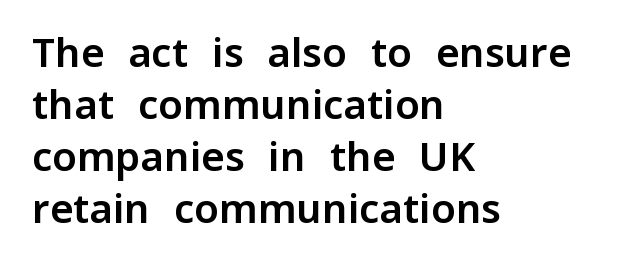
The passage shown is not underscored anywhere. Standard letterfit; no display-style spreading of the glyphs. Nope, no serifs anywhere on these letters. This block has exactly the height ordinary leading produces.
